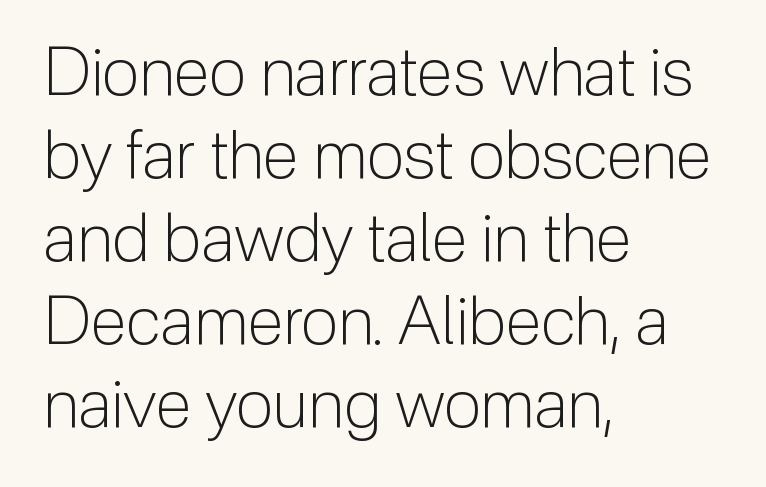
The image shows 67 px light sans-serif type, upright; set left-aligned, line spacing 1.24x, normal letter spacing, not underlined; low stroke contrast and a medium x-height.
